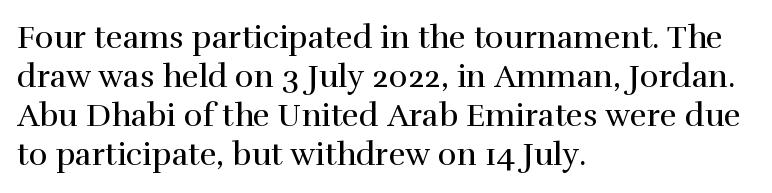
{"serif": "yes", "italic": "no", "bold": "no", "weight": "regular", "width": "normal", "stroke_contrast": "high", "x_height": "medium", "monospaced": "no", "underline": "no", "align": "left", "line_spacing_ratio": 1.22, "letter_spacing": "normal", "letter_spacing_em": 0.0, "glyph_px": 32}
